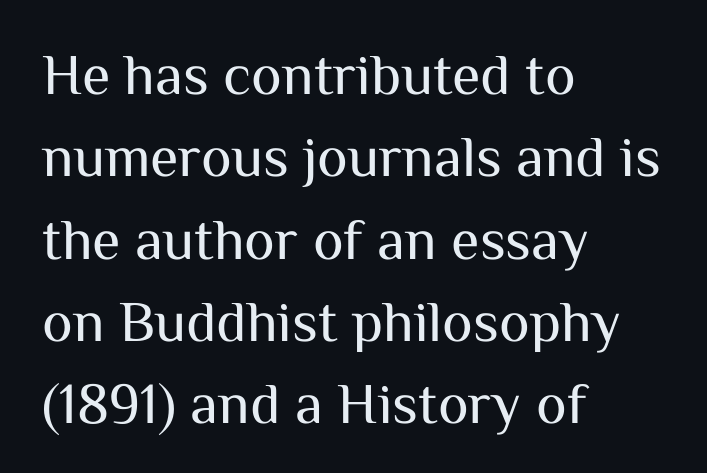
{"serif": "no", "italic": "no", "bold": "no", "weight": "regular", "width": "normal", "stroke_contrast": "medium", "x_height": "medium", "monospaced": "no", "underline": "no", "align": "left", "line_spacing": "normal", "line_spacing_ratio": 1.42, "letter_spacing": "normal", "letter_spacing_em": 0.0, "glyph_px": 58}
